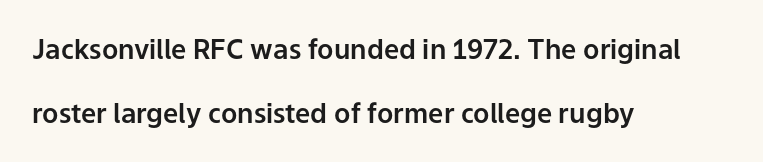
Q: Is the text italic (slanted)? A: No, it is upright.
Q: Is the text underlined? A: No.
Q: How is the paragraph aligned? A: Left-aligned.
Q: Is the spacing between letters normal or unusually wide? A: Normal.
Q: Is the spacing between lines tight, normal or loose? A: Loose.
